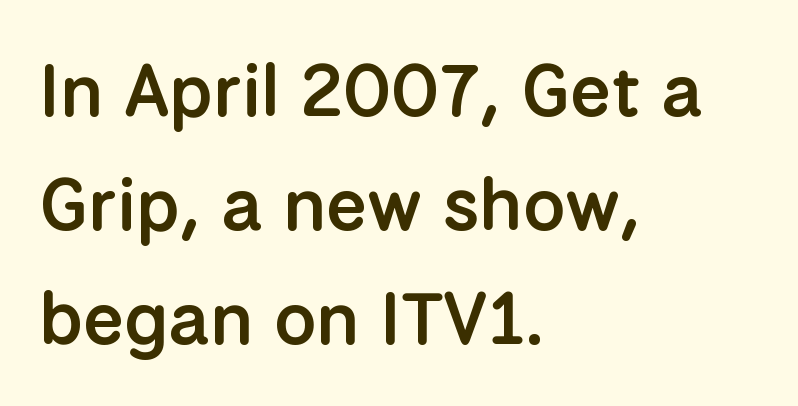
{"serif": "no", "italic": "no", "bold": "semi", "weight": "semibold", "width": "normal", "stroke_contrast": "low", "x_height": "medium", "monospaced": "no", "underline": "no", "align": "left", "line_spacing": "normal", "line_spacing_ratio": 1.54, "letter_spacing": "normal", "letter_spacing_em": 0.0, "glyph_px": 74}
